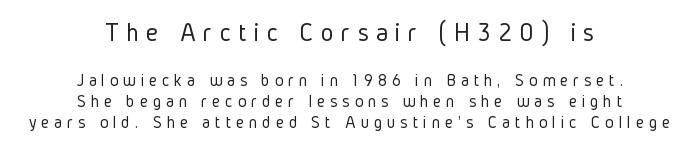
The image shows 27 px text type, upright; set centered, line spacing 1.16x, unusually wide letter spacing (+0.27 em), not underlined; the first (top) block is 1.5x larger.
